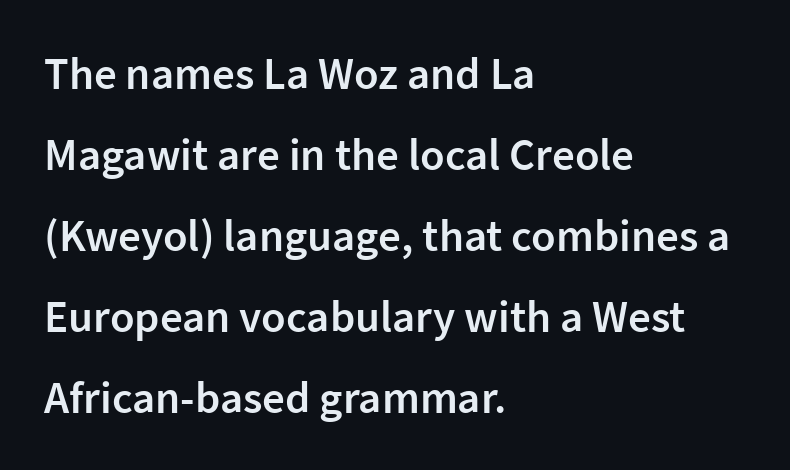
Q: Is the text bold? A: Semi-bold.
Q: Is the text italic (slanted)? A: No, it is upright.
Q: Is the typeface a serif or a sans-serif typeface? A: Sans-serif.
Q: Is the text underlined? A: No.
Q: How is the paragraph aligned? A: Left-aligned.
Q: Is the spacing between letters normal or unusually wide? A: Normal.
Q: Width (condensed, normal, or wide)? A: Normal.
Q: Stroke contrast? A: Low.
Q: x-height? A: Medium.
Q: Monospaced? A: No.
